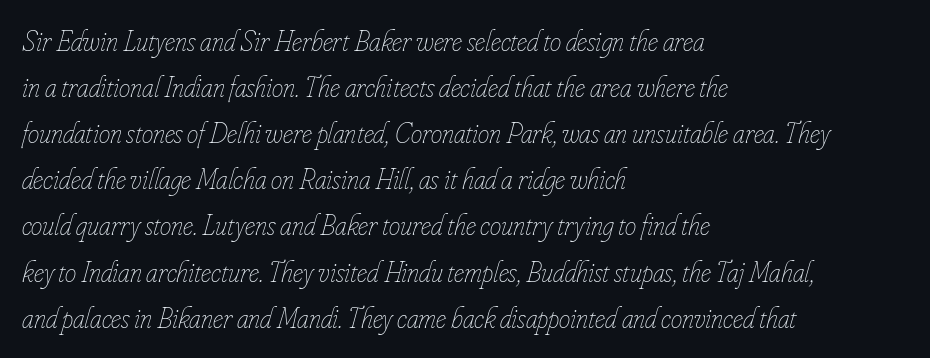
Baseline-to-baseline distance is the conventional proportion of letter height. Clear beneath every line of the passage. The weight would be labelled regular, book, light, or lighter still. Spacing between characters is what you'd get straight out of the box. The typography opts for an oblique posture over an upright one.
